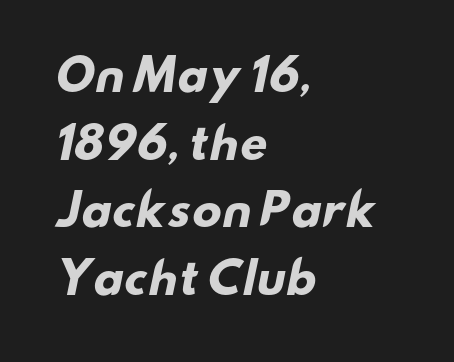
{"serif": "no", "bold": "yes", "weight": "heavy", "width": "wide", "stroke_contrast": "low", "x_height": "small", "monospaced": "no", "underline": "no", "align": "left", "line_spacing": "normal", "line_spacing_ratio": 1.57, "letter_spacing": "normal", "letter_spacing_em": 0.0, "glyph_px": 43}
